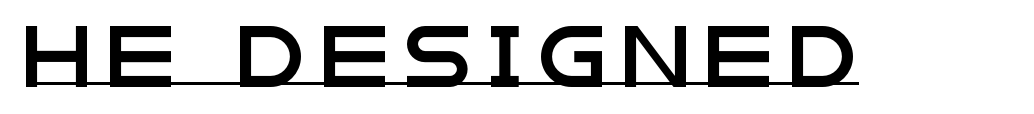
{"serif": "no", "italic": "no", "width": "wide", "stroke_contrast": "low", "x_height": "large", "monospaced": "no", "underline": "yes", "letter_spacing": "wide", "letter_spacing_em": 0.27, "glyph_px": 61}
